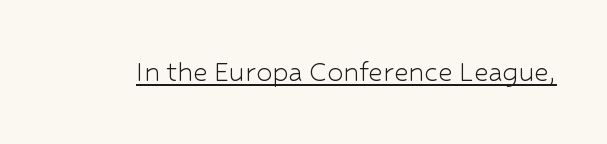
Q: Is the text bold? A: No.
Q: Is the text italic (slanted)? A: No, it is upright.
Q: Is the typeface a serif or a sans-serif typeface? A: Sans-serif.
Q: Is the text underlined? A: Yes.
Q: Is the spacing between letters normal or unusually wide? A: Normal.
Q: Width (condensed, normal, or wide)? A: Normal.
Q: Stroke contrast? A: Low.
Q: x-height? A: Medium.
Q: Monospaced? A: No.
